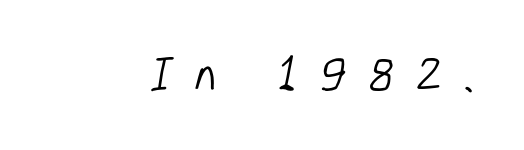
Ink coverage per letter is moderate at most. Observe the wide spacing: letters keep a clear distance from each other. Nobody drew a line under any word here. These lines are rendered in a variable-pitch font.
